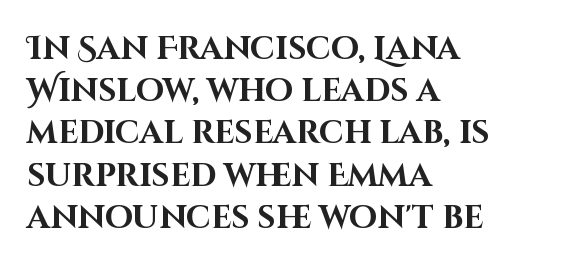
The image shows 32 px bold sans-serif type, upright; set left-aligned, normal line spacing (1.32x), normal letter spacing, not underlined; high stroke contrast and a large x-height.
